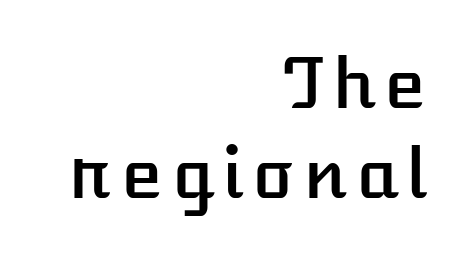
{"italic": "no", "width": "normal", "stroke_contrast": "low", "x_height": "medium", "monospaced": "no", "underline": "no", "align": "right", "line_spacing": "normal", "line_spacing_ratio": 1.31, "glyph_px": 69}
